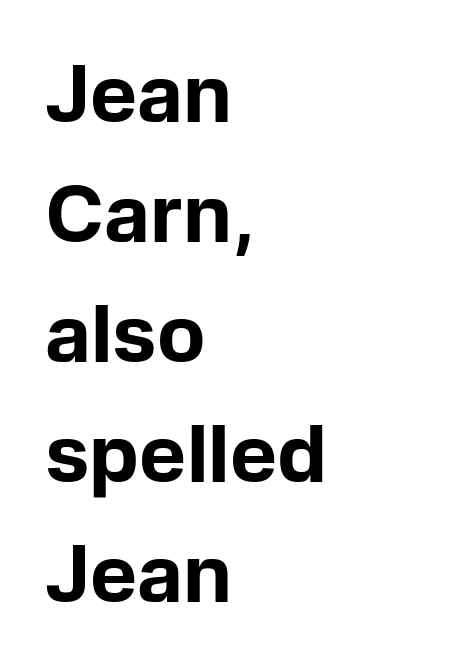
Q: Is the text bold? A: Yes.
Q: Is the text italic (slanted)? A: No, it is upright.
Q: Is the typeface a serif or a sans-serif typeface? A: Sans-serif.
Q: Is the text underlined? A: No.
Q: How is the paragraph aligned? A: Left-aligned.
Q: Is the spacing between letters normal or unusually wide? A: Normal.
Q: Is the spacing between lines tight, normal or loose? A: Normal.
Q: Width (condensed, normal, or wide)? A: Normal.
Q: Stroke contrast? A: Low.
Q: x-height? A: Medium.
Q: Monospaced? A: No.
